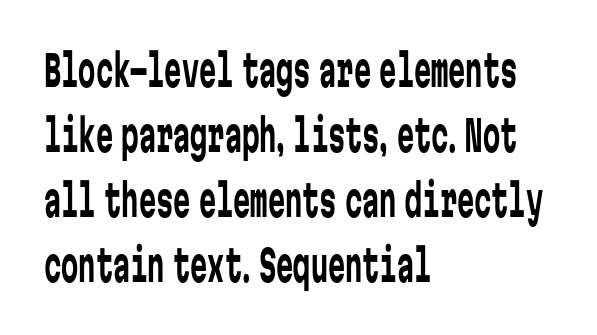
Q: Is the text bold? A: No.
Q: Is the text italic (slanted)? A: No, it is upright.
Q: Is the typeface a serif or a sans-serif typeface? A: Sans-serif.
Q: Is the text underlined? A: No.
Q: How is the paragraph aligned? A: Left-aligned.
Q: Is the spacing between letters normal or unusually wide? A: Normal.
Q: Is the spacing between lines tight, normal or loose? A: Normal.
Q: Width (condensed, normal, or wide)? A: Condensed.
Q: Stroke contrast? A: Low.
Q: x-height? A: Medium.
Q: Monospaced? A: Yes.
